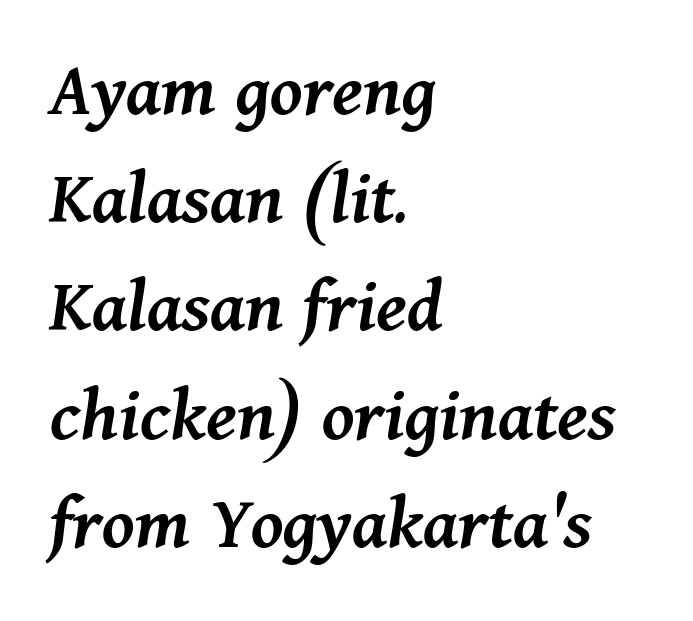
{"italic": "yes", "lean": "right", "slant_degrees": 11, "bold": "semi", "weight": "semibold", "width": "normal", "stroke_contrast": "medium", "x_height": "medium", "monospaced": "no", "underline": "no", "align": "left", "line_spacing": "normal", "line_spacing_ratio": 1.37, "letter_spacing": "normal", "letter_spacing_em": 0.0, "glyph_px": 79}
